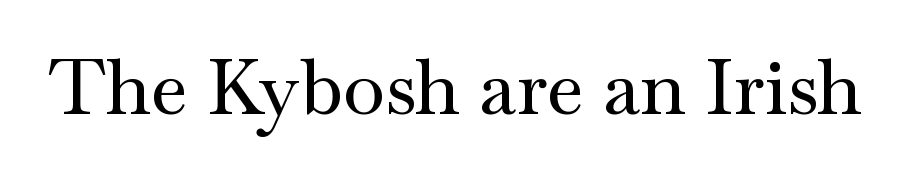
{"serif": "yes", "italic": "no", "width": "wide", "stroke_contrast": "medium", "x_height": "small", "monospaced": "no", "underline": "no", "letter_spacing": "normal", "letter_spacing_em": 0.0, "glyph_px": 76}
